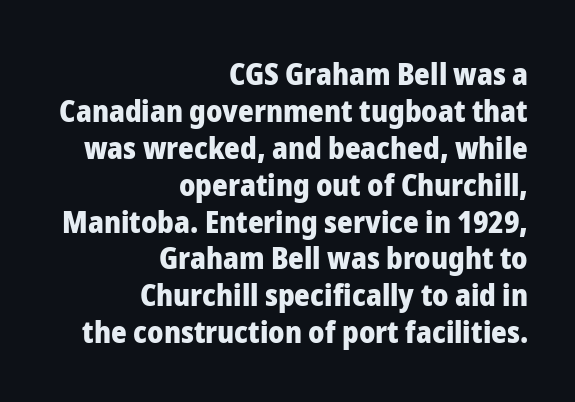
Between one letter and the next there's only the usual sliver of space. Only glyphs here, with clear space below each row. Are there feet on the stems? There aren't — it's a sans. These lines carry a lot of weight — the face is fully bold. Where is the straight margin? On the right. Posture: vertical.
